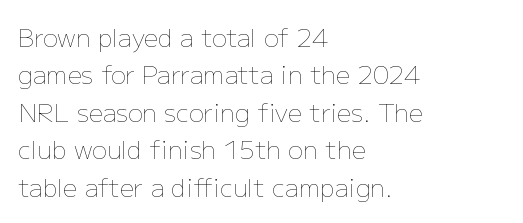
Q: Is the text bold? A: No.
Q: Is the text italic (slanted)? A: No, it is upright.
Q: Is the text underlined? A: No.
Q: How is the paragraph aligned? A: Left-aligned.
Q: Is the spacing between letters normal or unusually wide? A: Normal.
Q: Is the spacing between lines tight, normal or loose? A: Normal.
